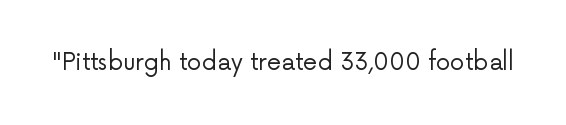
{"italic": "no", "bold": "no", "underline": "no", "letter_spacing": "normal", "letter_spacing_em": 0.0, "glyph_px": 23}
